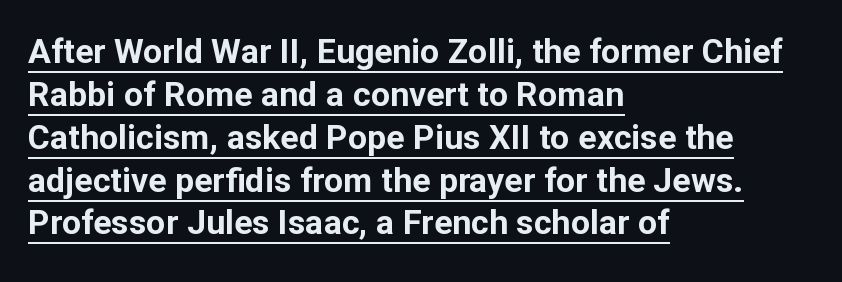
Q: Is the text bold? A: Yes.
Q: Is the text italic (slanted)? A: No, it is upright.
Q: Is the typeface a serif or a sans-serif typeface? A: Sans-serif.
Q: Is the text underlined? A: Yes.
Q: How is the paragraph aligned? A: Left-aligned.
Q: Is the spacing between letters normal or unusually wide? A: Normal.
Q: Is the spacing between lines tight, normal or loose? A: Normal.
Q: Width (condensed, normal, or wide)? A: Normal.
Q: Stroke contrast? A: Low.
Q: x-height? A: Medium.
Q: Monospaced? A: No.
